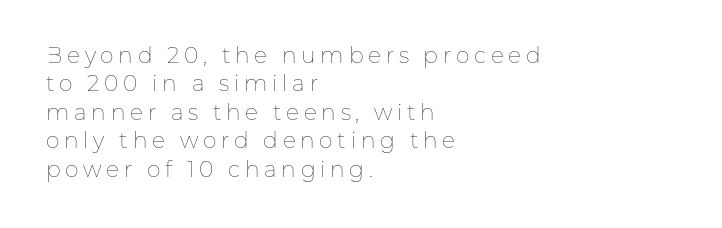
The image shows 22 px text type, upright; set left-aligned, normal line spacing (1.29x), unusually wide letter spacing (+0.21 em), not underlined.
